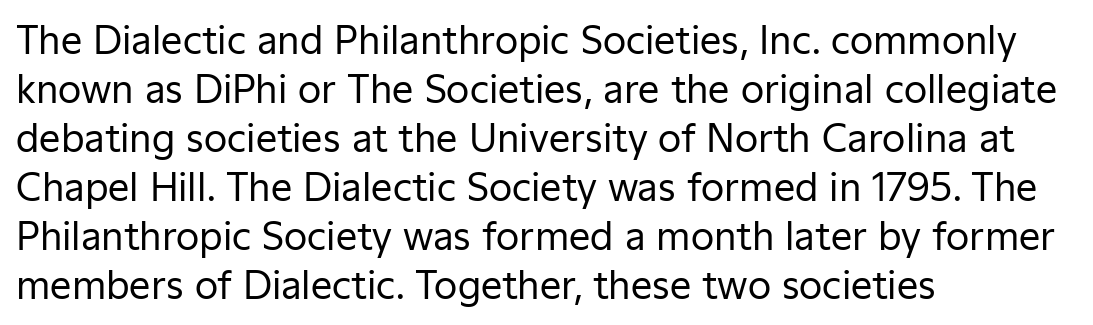
{"serif": "no", "italic": "no", "bold": "no", "weight": "regular", "width": "normal", "stroke_contrast": "low", "x_height": "medium", "monospaced": "no", "underline": "no", "align": "left", "line_spacing": "normal", "line_spacing_ratio": 1.29, "letter_spacing": "normal", "letter_spacing_em": 0.0, "glyph_px": 38}
